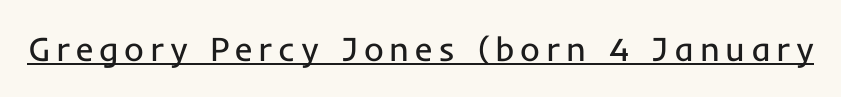
Caption: lettering with a line underneath. These lines are rendered in a variable-pitch font. Think standard paragraph weight, or any step lighter than that. Notice how the stems are strictly vertical — no italics here. No feet cap the strokes, marking this as sans-serif type.
